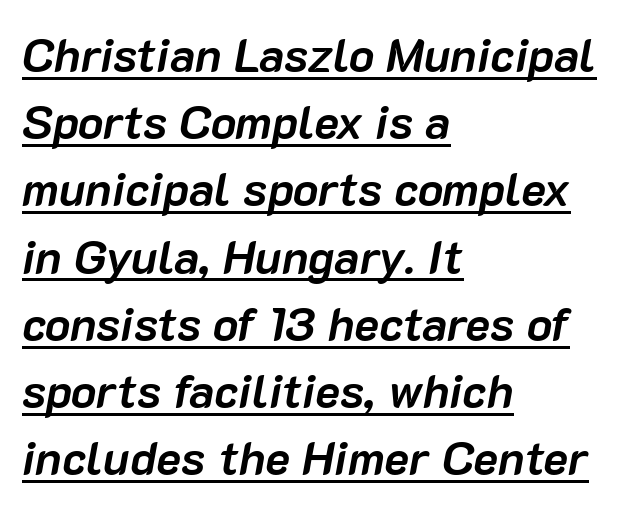
Rendered with sloped, italic letterforms. Check the space under the baseline: a stroke is drawn there. Regarding leading, the lines here are spaced in the standard way. The paragraph shown leans on its left margin. Thick stems and heavy bowls — unmistakably bold.
